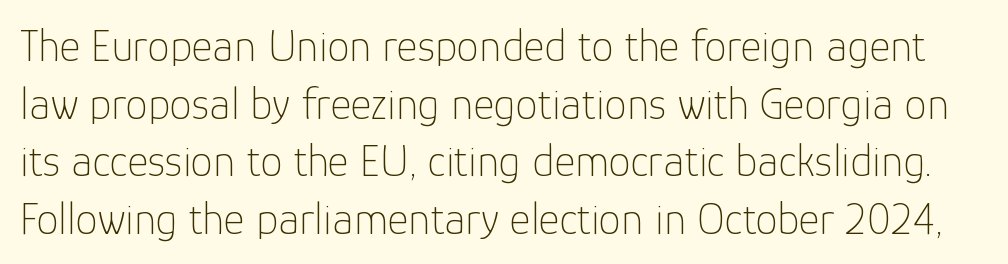
Looks like regular typesetting: each glyph gets only the width it needs. Bold? No — there's no thickening of the strokes. A typesetter would call this leading conventional body-copy spacing. Regarding serifs, this sample does without them.
